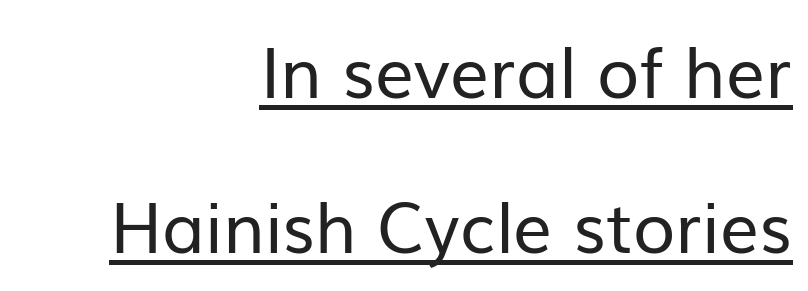
{"serif": "no", "italic": "no", "bold": "no", "weight": "regular", "width": "normal", "stroke_contrast": "low", "x_height": "medium", "monospaced": "no", "underline": "yes", "align": "right", "line_spacing": "loose", "line_spacing_ratio": 2.25, "letter_spacing": "normal", "letter_spacing_em": 0.0, "glyph_px": 69}
